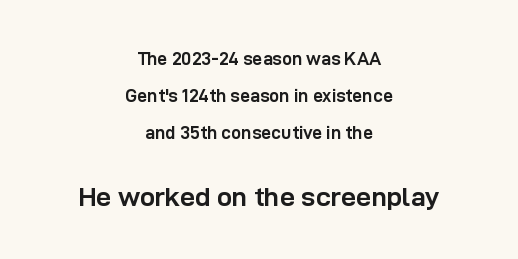
Q: Is the text bold? A: Yes.
Q: Is the text italic (slanted)? A: No, it is upright.
Q: Is the text underlined? A: No.
Q: How is the paragraph aligned? A: Centered.
Q: Is the spacing between letters normal or unusually wide? A: Normal.
Q: Is the spacing between lines tight, normal or loose? A: Loose.
Q: Which block of text is set in a larger size, the first (top) or the second (bottom)? A: The second (bottom) one.
